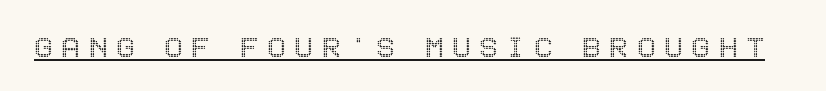
Q: Is the text italic (slanted)? A: No, it is upright.
Q: Is the text underlined? A: Yes.
Q: Is the spacing between letters normal or unusually wide? A: Unusually wide.
Q: Width (condensed, normal, or wide)? A: Condensed.
Q: x-height? A: Large.
